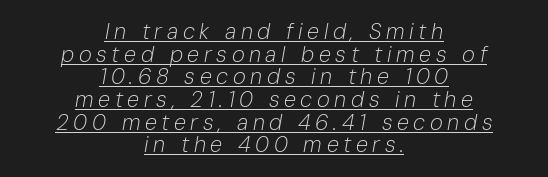
{"italic": "yes", "lean": "right", "slant_degrees": 10, "bold": "no", "underline": "yes", "align": "center", "line_spacing": "tight", "line_spacing_ratio": 1.03, "letter_spacing": "wide", "letter_spacing_em": 0.21, "glyph_px": 22}
